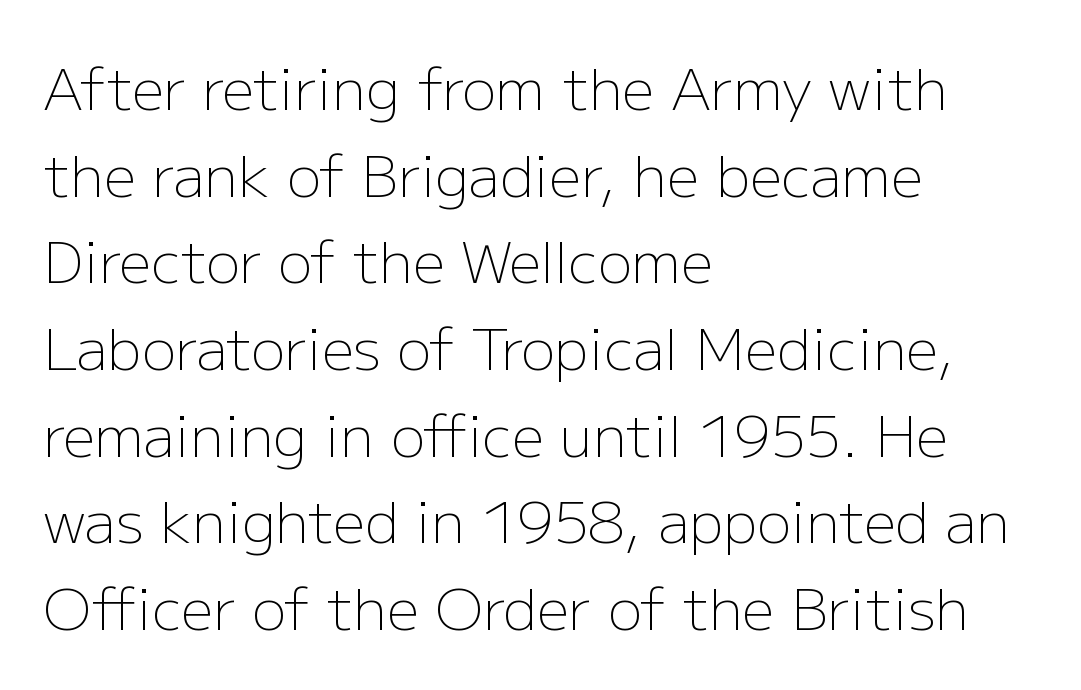
Leading: standard. A light-to-regular cut is what we see here. The letters advance in unequal steps, a hallmark of proportional type. Are there feet on the stems? There aren't — it's a sans. Does the lettering tilt? It doesn't — this is upright. These lines keep a tight, regular rhythm from letter to letter.
